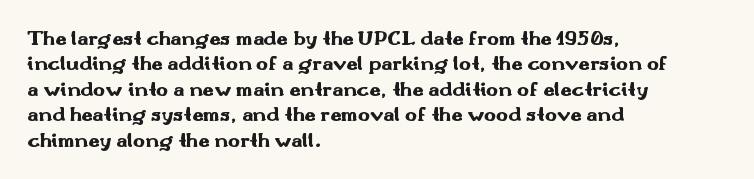
Characters follow at the spacing the type designer built in. What's the leading like? Ordinary, nothing unusual. Horizontal alignment here is leftward, the default for most running prose. The words here are not underlined. The typesetting leans heavy: a genuine bold.
